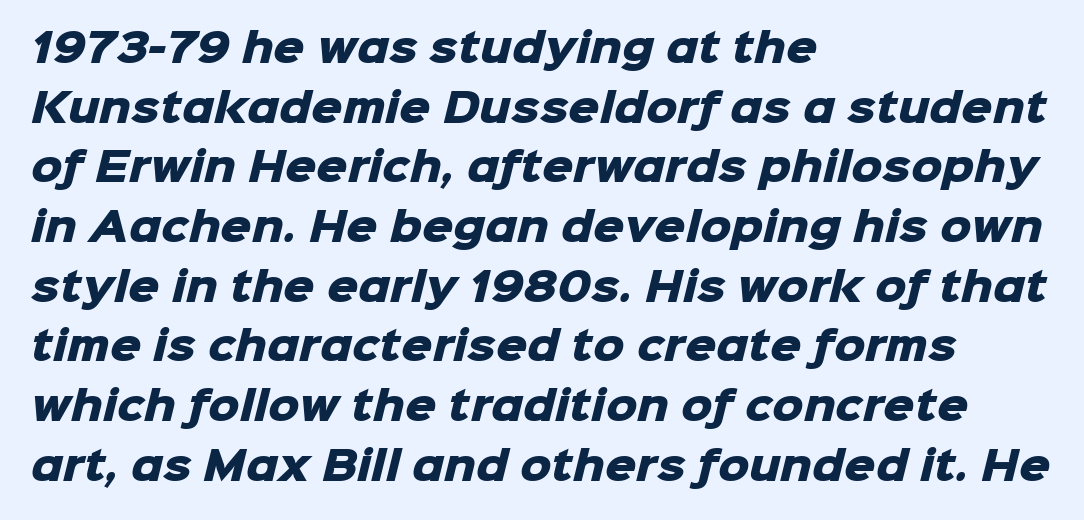
The image shows 39 px heavy sans-serif type; set left-aligned, normal line spacing (1.53x), normal letter spacing, not underlined; low stroke contrast and a medium x-height.
